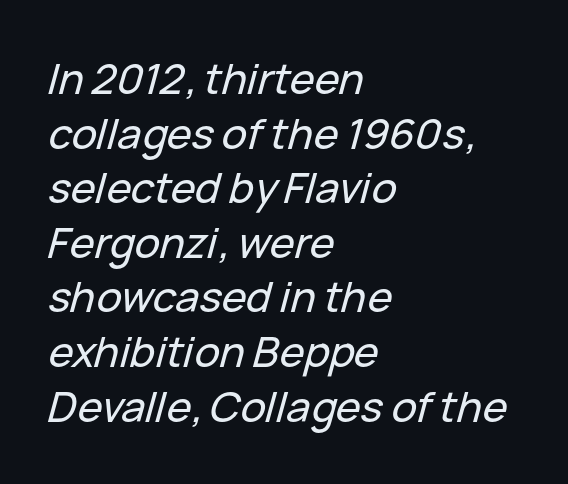
The image shows 42 px text type, italic (leaning right); set left-aligned, normal line spacing (1.3x), normal letter spacing, not underlined; low stroke contrast and a medium x-height.
